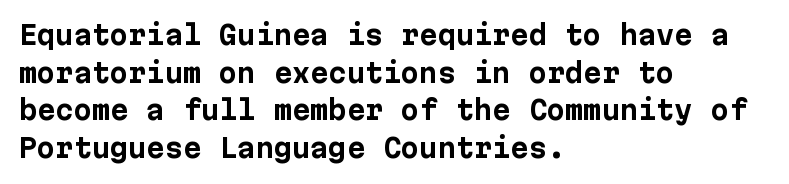
The image shows 26 px bold type, upright; set left-aligned, normal line spacing (1.45x), normal letter spacing, not underlined.
